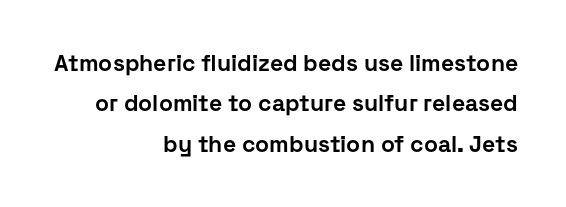
Q: Is the text bold? A: Yes.
Q: Is the text italic (slanted)? A: No, it is upright.
Q: Is the text underlined? A: No.
Q: How is the paragraph aligned? A: Right-aligned.
Q: Is the spacing between letters normal or unusually wide? A: Normal.
